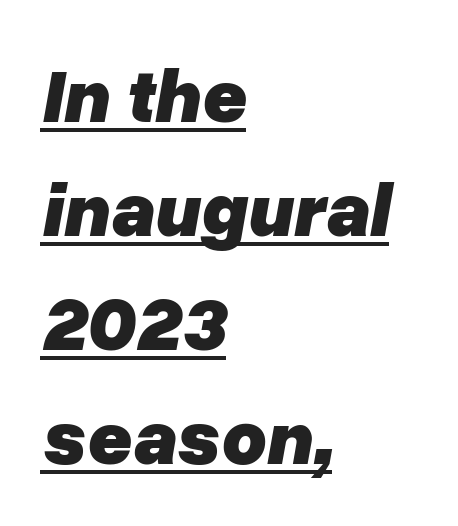
The image shows 77 px heavy type, italic (leaning right); set left-aligned, normal line spacing (1.48x), normal letter spacing, underlined; low stroke contrast and a medium x-height.
